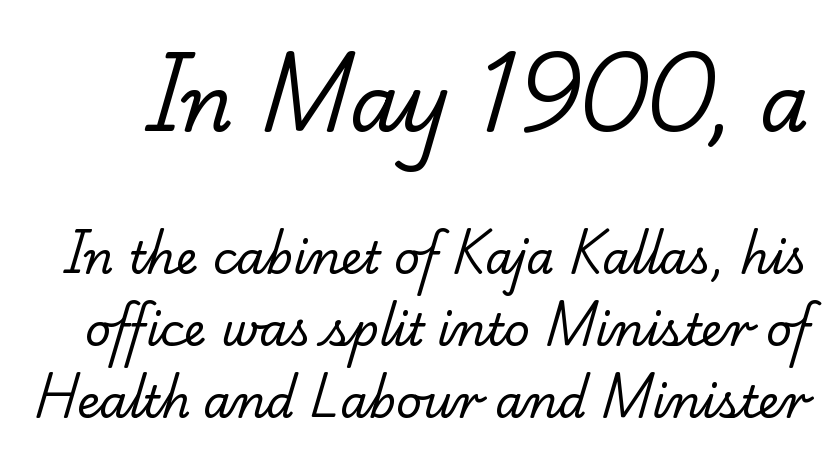
Q: Is the text bold? A: No.
Q: Is the text underlined? A: No.
Q: Is the spacing between letters normal or unusually wide? A: Normal.
Q: Is the spacing between lines tight, normal or loose? A: Normal.
Q: Which block of text is set in a larger size, the first (top) or the second (bottom)? A: The first (top) one.
Q: Width (condensed, normal, or wide)? A: Normal.
Q: Stroke contrast? A: Low.
Q: x-height? A: Small.
Q: Monospaced? A: No.
